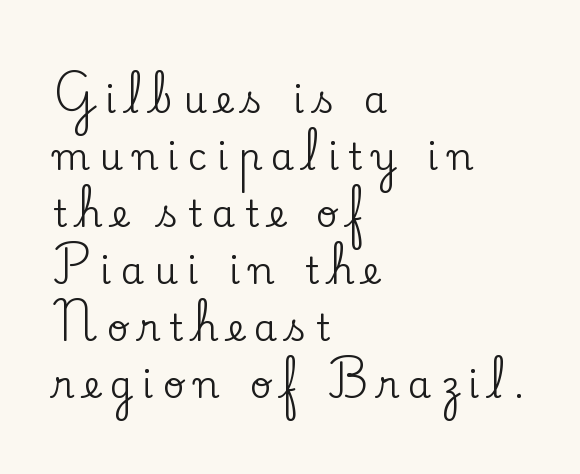
{"serif": "yes", "italic": "no", "width": "normal", "stroke_contrast": "low", "x_height": "small", "monospaced": "no", "underline": "no", "align": "left", "line_spacing": "normal", "line_spacing_ratio": 1.54, "letter_spacing": "wide", "letter_spacing_em": 0.26, "glyph_px": 37}
